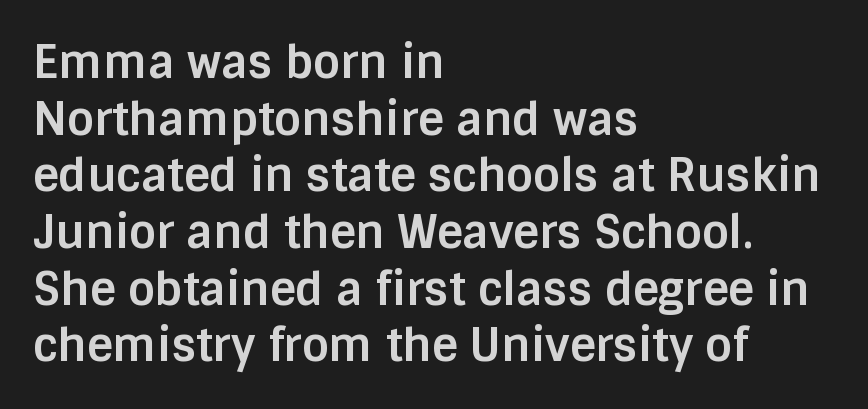
The image shows 45 px bold sans-serif type, upright; set left-aligned, normal line spacing (1.26x), normal letter spacing, not underlined; low stroke contrast and a large x-height.
